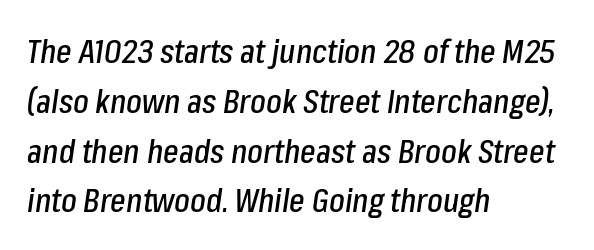
{"italic": "yes", "lean": "right", "slant_degrees": 8, "width": "condensed", "stroke_contrast": "low", "x_height": "medium", "monospaced": "no", "underline": "no", "align": "left", "line_spacing": "normal", "line_spacing_ratio": 1.51, "letter_spacing": "normal", "letter_spacing_em": 0.0, "glyph_px": 33}
